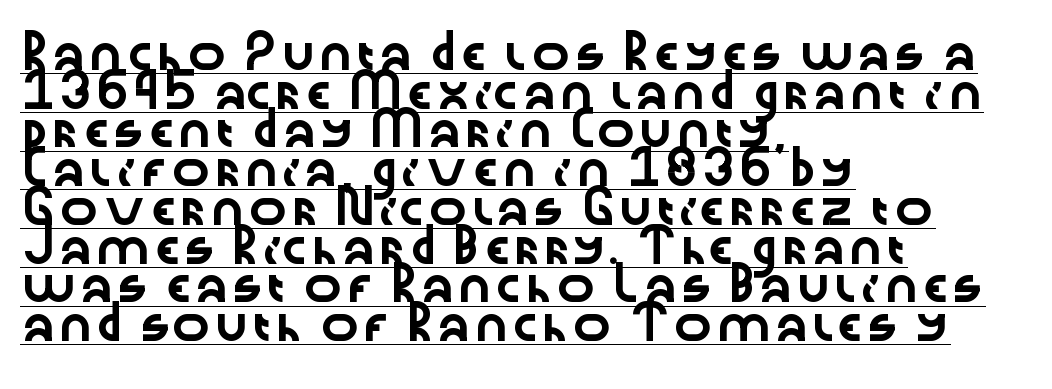
Q: Is the text italic (slanted)? A: No, it is upright.
Q: Is the typeface a serif or a sans-serif typeface? A: Sans-serif.
Q: Is the text underlined? A: Yes.
Q: How is the paragraph aligned? A: Left-aligned.
Q: Is the spacing between letters normal or unusually wide? A: Normal.
Q: Width (condensed, normal, or wide)? A: Wide.
Q: Stroke contrast? A: Low.
Q: x-height? A: Medium.
Q: Monospaced? A: No.
